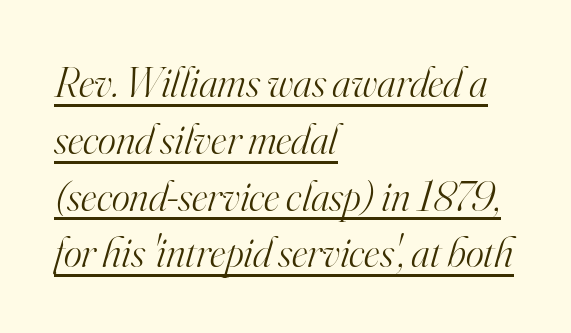
Every row of glyphs begins at an identical x-position on the left. These glyphs show unthickened strokes, regular width or finer. This is underlined copy, the kind a proofreader might mark for attention. This block has exactly the height ordinary leading produces.
